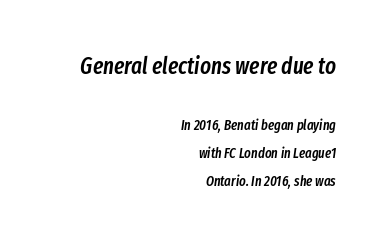
Q: Is the text bold? A: Semi-bold.
Q: Is the text italic (slanted)? A: Yes, it leans right by about 8 degrees.
Q: Is the text underlined? A: No.
Q: How is the paragraph aligned? A: Right-aligned.
Q: Is the spacing between letters normal or unusually wide? A: Normal.
Q: Is the spacing between lines tight, normal or loose? A: Loose.
Q: Which block of text is set in a larger size, the first (top) or the second (bottom)? A: The first (top) one.
